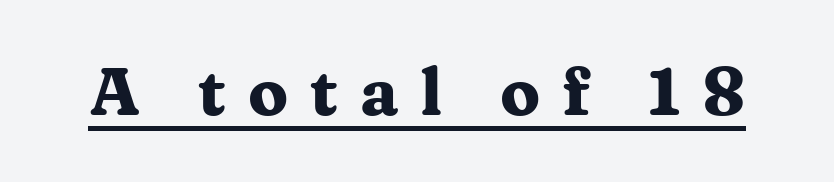
Q: Is the text bold? A: Yes.
Q: Is the text italic (slanted)? A: No, it is upright.
Q: Is the typeface a serif or a sans-serif typeface? A: Serif.
Q: Is the text underlined? A: Yes.
Q: Is the spacing between letters normal or unusually wide? A: Unusually wide.
Q: Width (condensed, normal, or wide)? A: Wide.
Q: Stroke contrast? A: Medium.
Q: x-height? A: Medium.
Q: Monospaced? A: No.
